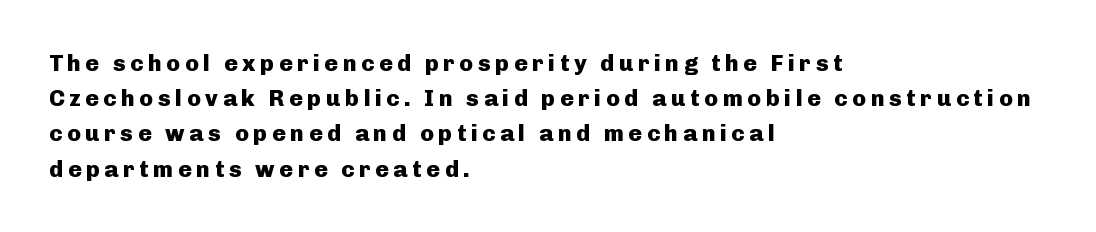
Q: Is the text bold? A: Yes.
Q: Is the text italic (slanted)? A: No, it is upright.
Q: Is the text underlined? A: No.
Q: How is the paragraph aligned? A: Left-aligned.
Q: Is the spacing between letters normal or unusually wide? A: Unusually wide.
Q: Is the spacing between lines tight, normal or loose? A: Normal.
